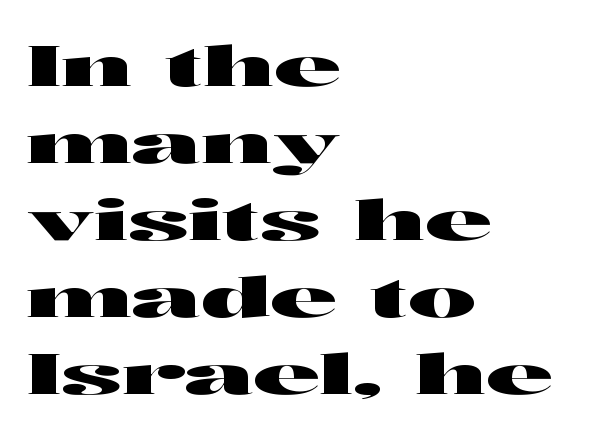
Q: Is the text italic (slanted)? A: No, it is upright.
Q: Is the typeface a serif or a sans-serif typeface? A: Sans-serif.
Q: Is the text underlined? A: No.
Q: How is the paragraph aligned? A: Left-aligned.
Q: Is the spacing between letters normal or unusually wide? A: Normal.
Q: Is the spacing between lines tight, normal or loose? A: Normal.
Q: Width (condensed, normal, or wide)? A: Wide.
Q: Stroke contrast? A: High.
Q: x-height? A: Medium.
Q: Monospaced? A: No.
